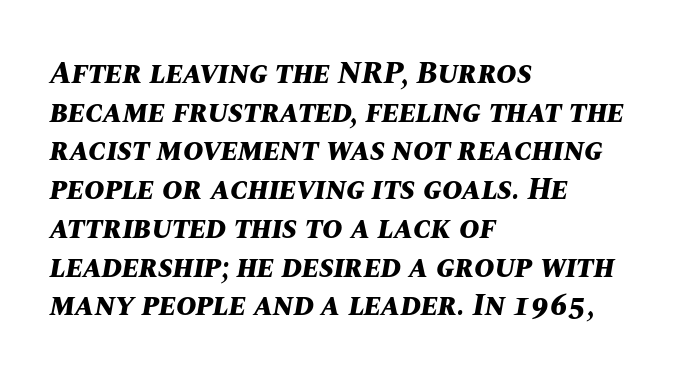
How heavy is the stroke? Heavy — this is a bold. If you drew a ruler down the left edge, every line would touch it. Here the designer chose a conventional face with non-uniform glyph widths. Every character sits at an angle, as italics do. Words float on clear page, feet unadorned. Quick note: interline space is typical.
